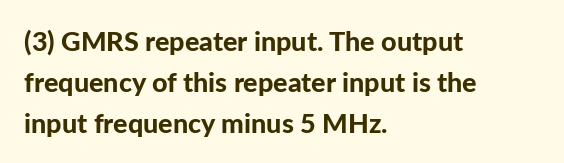
The image shows 27 px bold type, upright; set left-aligned, normal line spacing (1.51x), normal letter spacing, not underlined.
